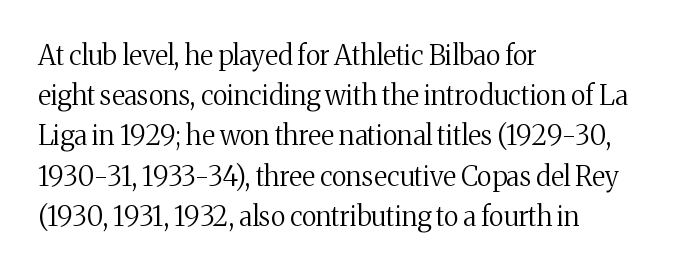
The image shows 27 px text type, upright; set left-aligned, normal line spacing (1.49x), normal letter spacing, not underlined.
